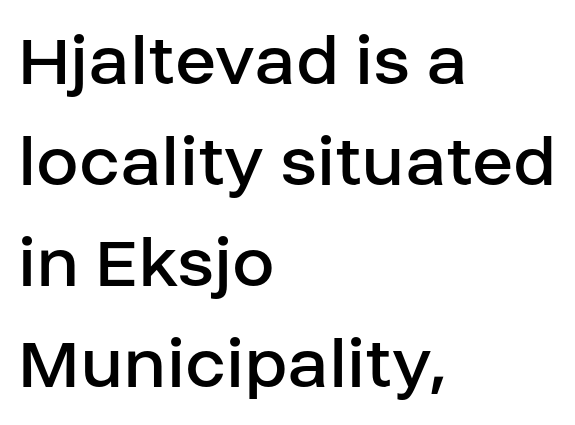
Which margin do the lines hug? The left one — the right edge is uneven. The line texture is even and compact thanks to regular tracking. Letters rest on an invisible, unmarked baseline. Stroke terminals: plain, sans-serif. Baseline-to-baseline distance is the conventional proportion of letter height.
